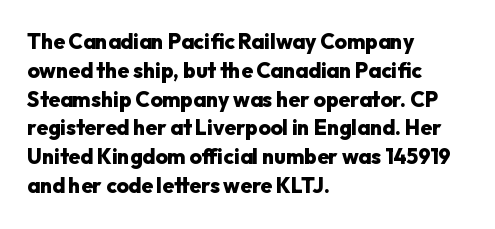
The image shows 21 px bold type, upright; set left-aligned, normal line spacing (1.37x), normal letter spacing, not underlined.
